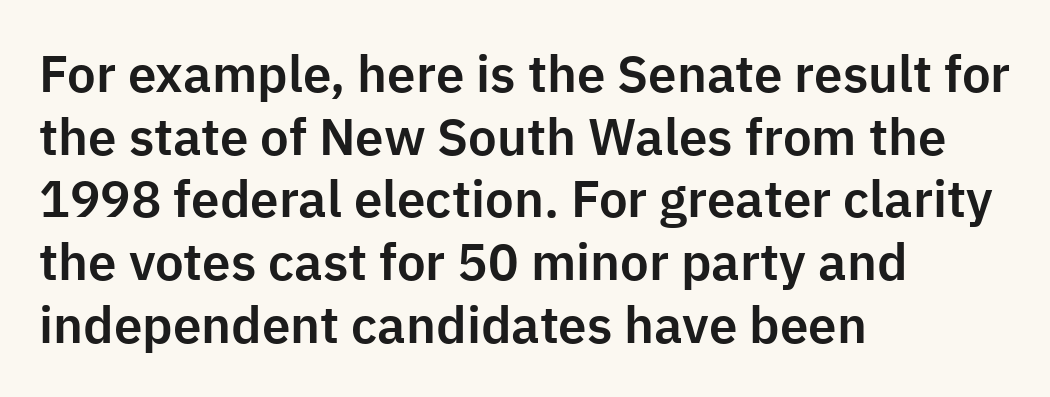
The image shows 51 px sans-serif type, upright; set left-aligned, line spacing 1.23x, normal letter spacing, not underlined; low stroke contrast and a medium x-height.
